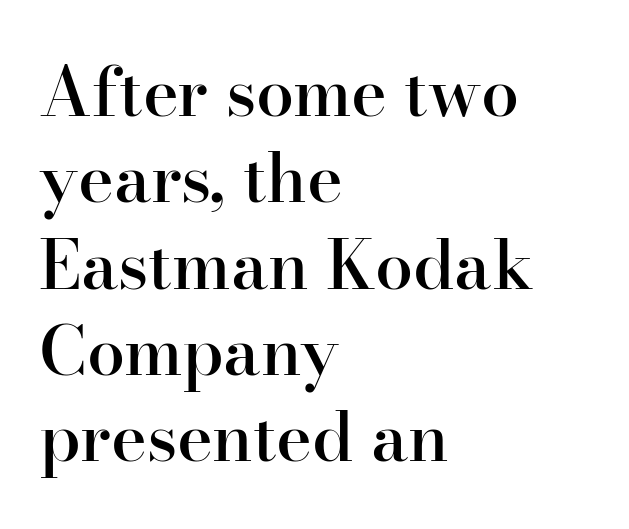
The image shows 68 px semibold serif type, upright; set left-aligned, normal line spacing (1.27x), normal letter spacing, not underlined; high stroke contrast and a small x-height.
